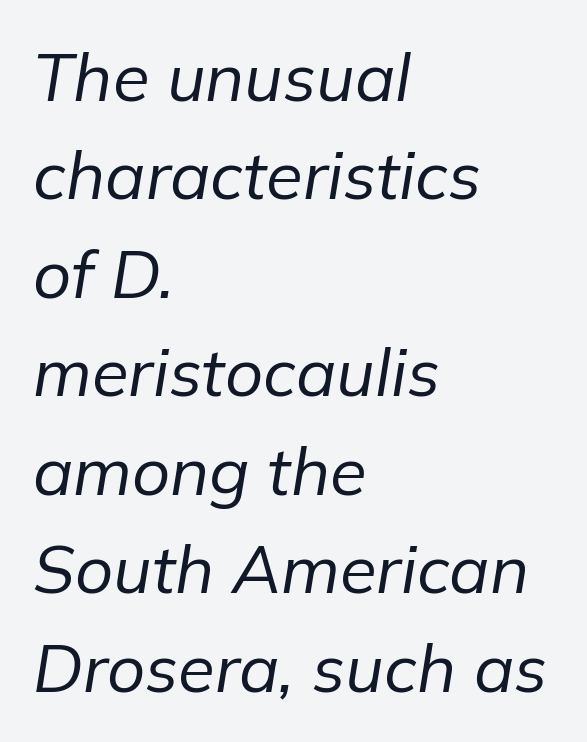
Proportional: the letters do not fall into vertical columns. The face used here has a pronounced slope to its letters. Stroke thickness stays within the range of a standard reading face or lighter. Check the space under the baseline: it is left empty. Tracking value appears to be zero — textbook default spacing.
